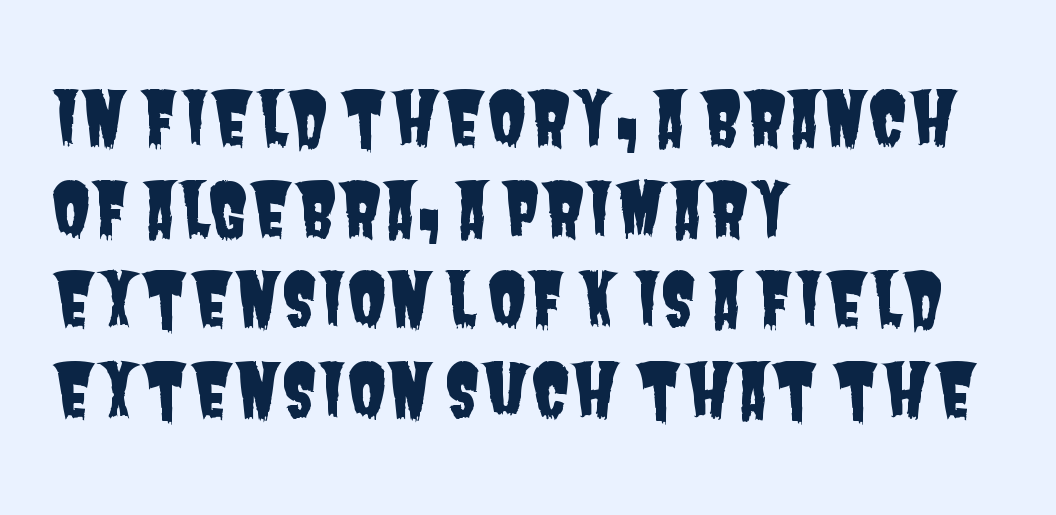
You could not count columns in this text — the font is proportionally spaced. Nobody touched the tracking dial on this one. Does the leading feel generous? No, just average. Underline: absent. The passage is arranged the way most books set body copy — flush left. The characters display no serif detailing; their extremities are plain.
